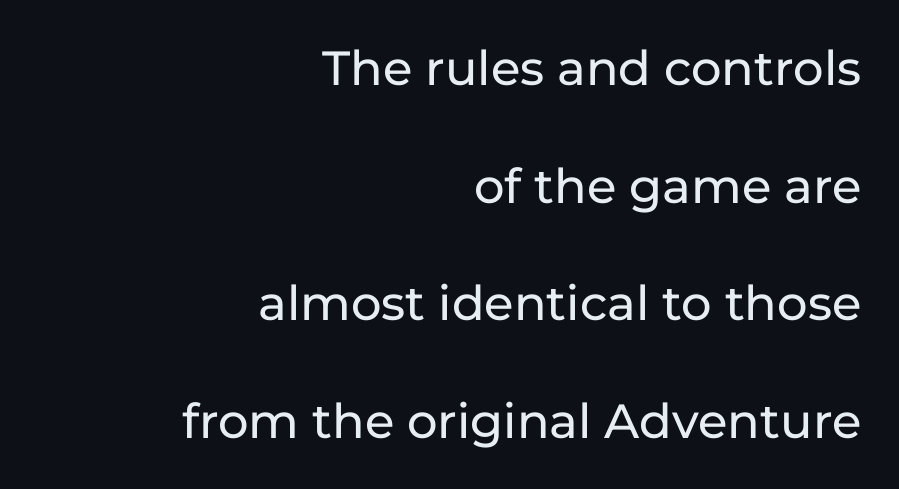
Q: Is the text italic (slanted)? A: No, it is upright.
Q: Is the typeface a serif or a sans-serif typeface? A: Sans-serif.
Q: Is the text underlined? A: No.
Q: How is the paragraph aligned? A: Right-aligned.
Q: Is the spacing between letters normal or unusually wide? A: Normal.
Q: Is the spacing between lines tight, normal or loose? A: Loose.
Q: Width (condensed, normal, or wide)? A: Normal.
Q: Stroke contrast? A: Low.
Q: x-height? A: Medium.
Q: Monospaced? A: No.
